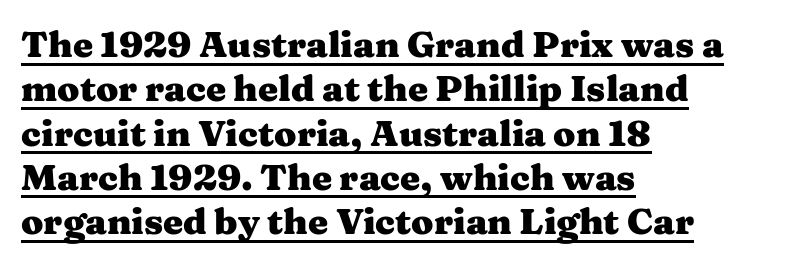
Q: Is the text bold? A: Yes.
Q: Is the text italic (slanted)? A: No, it is upright.
Q: Is the typeface a serif or a sans-serif typeface? A: Serif.
Q: Is the text underlined? A: Yes.
Q: How is the paragraph aligned? A: Left-aligned.
Q: Is the spacing between letters normal or unusually wide? A: Normal.
Q: Width (condensed, normal, or wide)? A: Wide.
Q: Stroke contrast? A: Medium.
Q: x-height? A: Medium.
Q: Monospaced? A: No.
